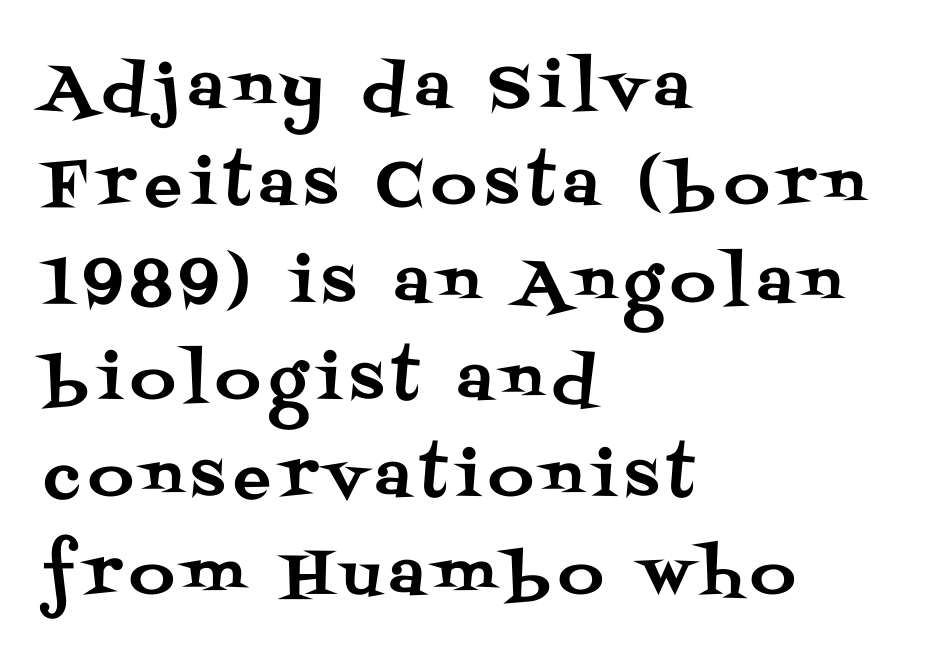
The vertical gap from one line to the next is medium. A typesetter would mark this as roman, not italic. Unmarked baselines from the first word to the last. In terms of letterform style, serifs are clearly present. Layout note: lines flush left. Here the designer chose a conventional face with non-uniform glyph widths.
